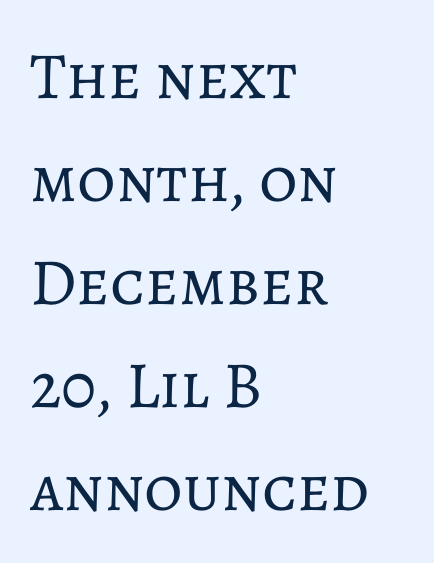
The image shows 66 px regular-weight type, upright; set left-aligned, normal line spacing (1.56x), normal letter spacing, not underlined; low stroke contrast and a medium x-height.
